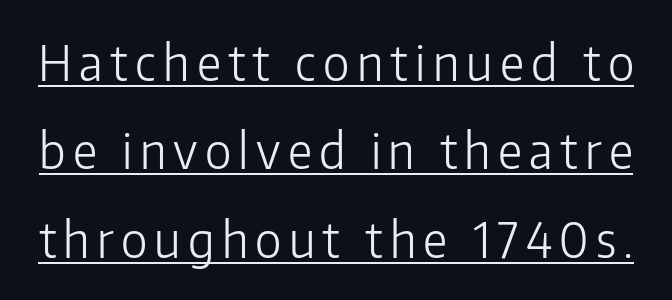
{"serif": "no", "italic": "no", "bold": "no", "weight": "light", "width": "normal", "stroke_contrast": "low", "x_height": "medium", "monospaced": "no", "underline": "yes", "line_spacing_ratio": 1.84, "glyph_px": 48}
